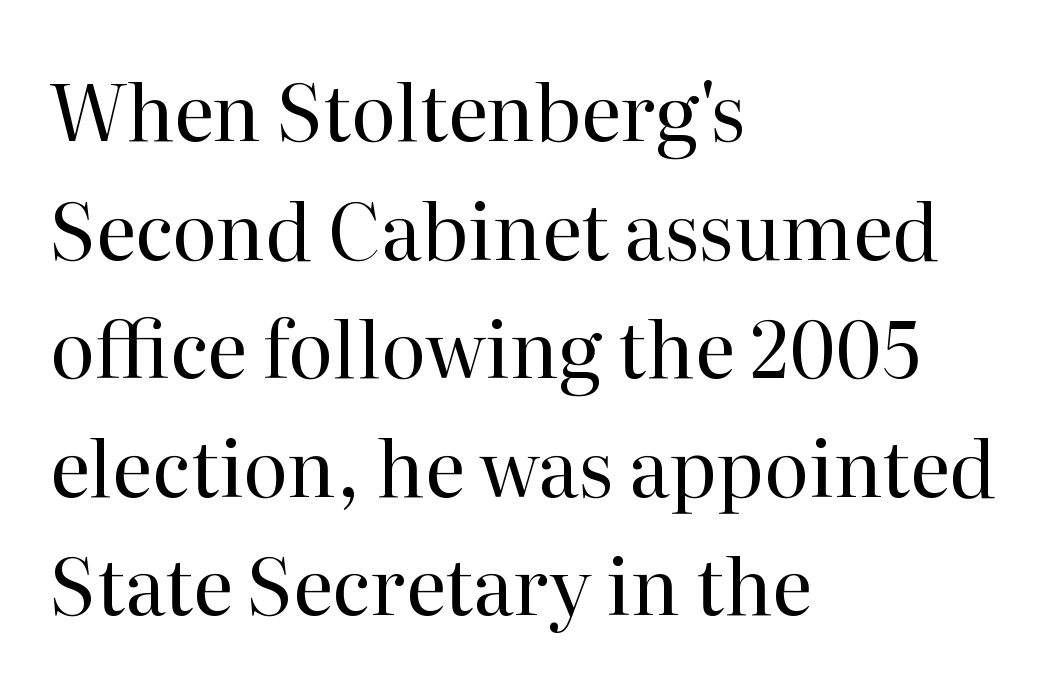
Q: Is the text bold? A: No.
Q: Is the text italic (slanted)? A: No, it is upright.
Q: Is the typeface a serif or a sans-serif typeface? A: Serif.
Q: Is the text underlined? A: No.
Q: How is the paragraph aligned? A: Left-aligned.
Q: Is the spacing between letters normal or unusually wide? A: Normal.
Q: Is the spacing between lines tight, normal or loose? A: Normal.
Q: Width (condensed, normal, or wide)? A: Normal.
Q: Stroke contrast? A: High.
Q: x-height? A: Medium.
Q: Monospaced? A: No.
